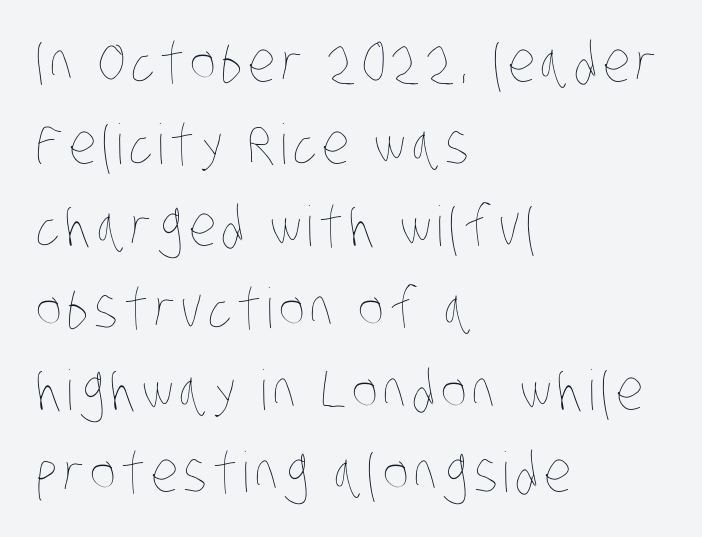
Stroke thickness stays within the range of a standard reading face or lighter. Honestly, the row spacing looks completely unremarkable. The passage shown is not underscored anywhere. Each letter keeps its own natural width here, so spacing adapts to shape.
